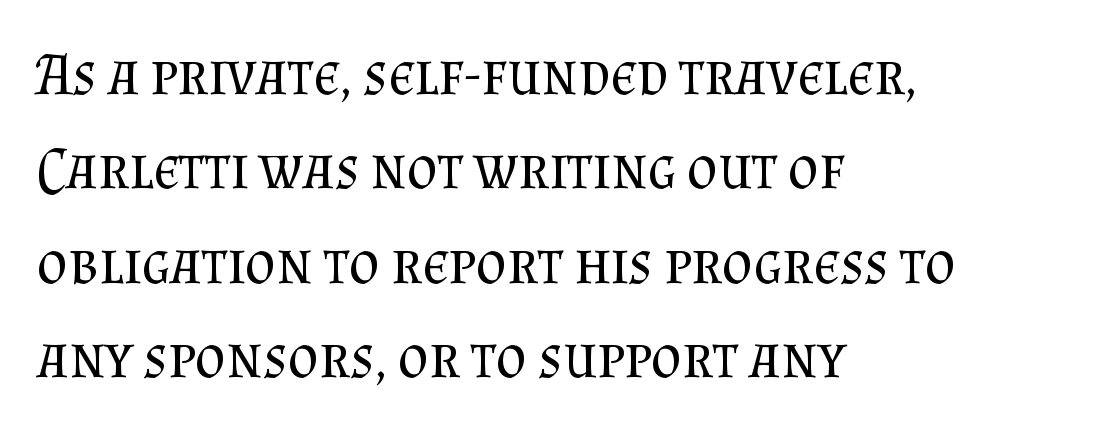
{"serif": "yes", "italic": "no", "bold": "no", "weight": "regular", "width": "normal", "stroke_contrast": "medium", "x_height": "small", "monospaced": "no", "underline": "no", "align": "left", "line_spacing": "normal", "line_spacing_ratio": 1.6, "letter_spacing": "normal", "letter_spacing_em": 0.0, "glyph_px": 59}
